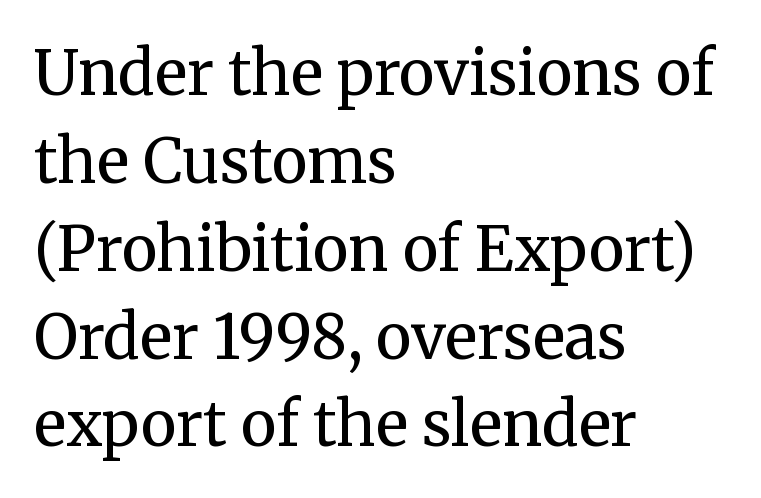
The image shows 61 px regular-weight serif type, upright; set left-aligned, normal line spacing (1.44x), normal letter spacing, not underlined; medium stroke contrast and a medium x-height.
